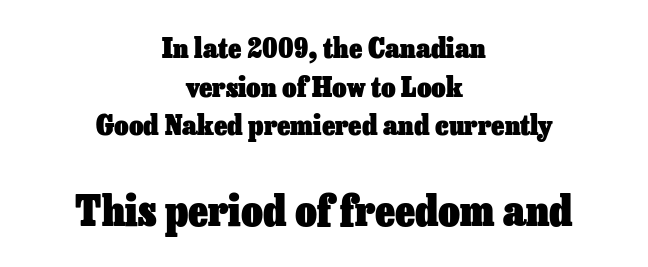
{"italic": "no", "bold": "yes", "weight": "heavy", "width": "normal", "stroke_contrast": "low", "x_height": "medium", "monospaced": "no", "underline": "no", "align": "center", "line_spacing": "normal", "line_spacing_ratio": 1.38, "letter_spacing": "normal", "letter_spacing_em": 0.0, "larger_block": "second", "size_ratio": 1.5, "glyph_px": 42}
